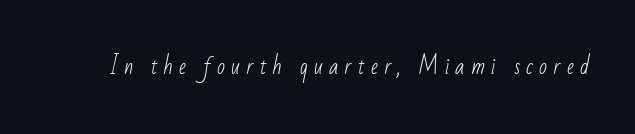
Q: Is the text bold? A: No.
Q: Is the text underlined? A: No.
Q: Is the spacing between letters normal or unusually wide? A: Unusually wide.
